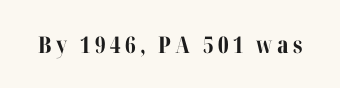
{"italic": "no", "bold": "yes", "underline": "no", "glyph_px": 23}
